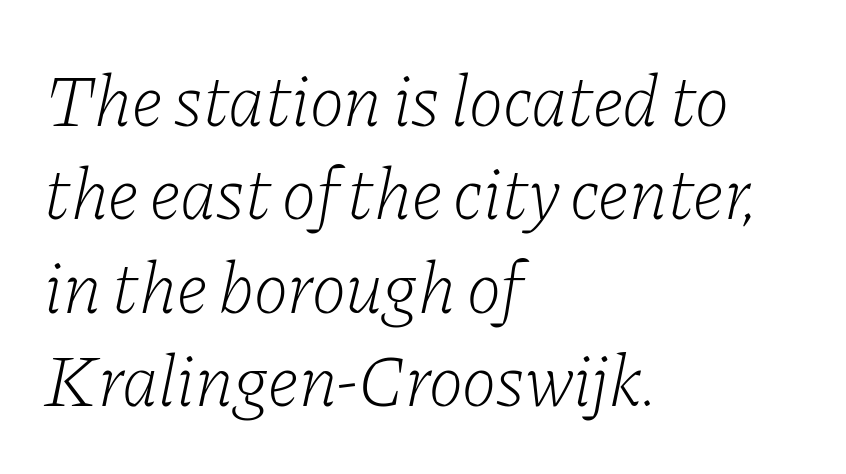
{"serif": "yes", "italic": "yes", "lean": "right", "slant_degrees": 11, "bold": "no", "weight": "light", "width": "normal", "stroke_contrast": "low", "x_height": "medium", "monospaced": "no", "underline": "no", "align": "left", "line_spacing": "normal", "line_spacing_ratio": 1.28, "letter_spacing": "normal", "letter_spacing_em": 0.0, "glyph_px": 73}
